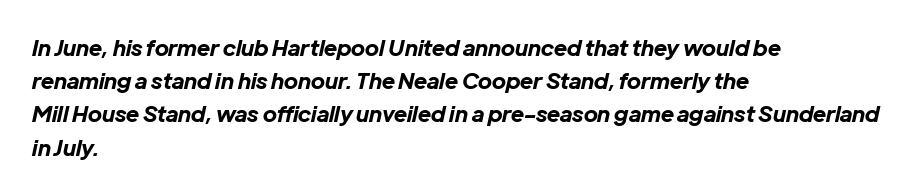
The image shows 22 px bold type, italic (leaning right); set left-aligned, normal line spacing (1.51x), normal letter spacing, not underlined.
